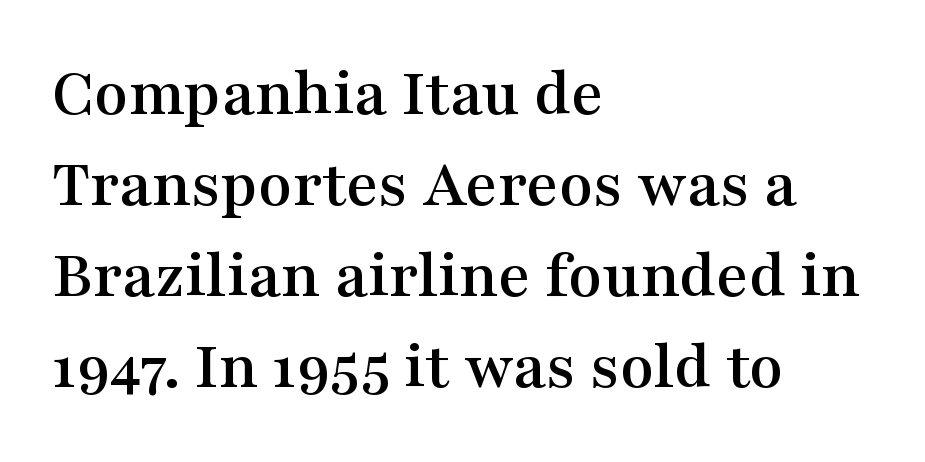
{"serif": "yes", "italic": "no", "width": "wide", "stroke_contrast": "medium", "x_height": "medium", "monospaced": "no", "underline": "no", "align": "left", "line_spacing": "normal", "line_spacing_ratio": 1.32, "letter_spacing": "normal", "letter_spacing_em": 0.0, "glyph_px": 69}
